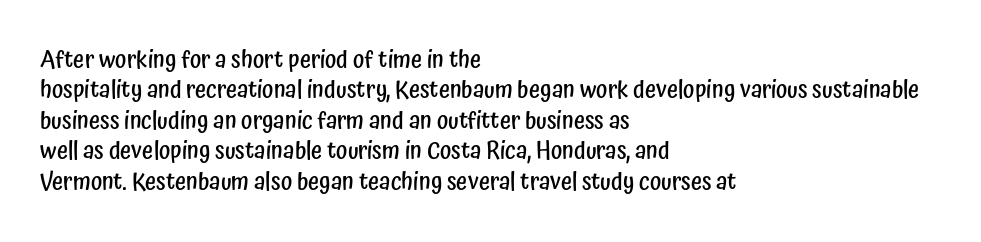
Q: Is the text bold? A: Semi-bold.
Q: Is the text italic (slanted)? A: No, it is upright.
Q: Is the text underlined? A: No.
Q: How is the paragraph aligned? A: Left-aligned.
Q: Is the spacing between letters normal or unusually wide? A: Normal.
Q: Is the spacing between lines tight, normal or loose? A: Normal.
